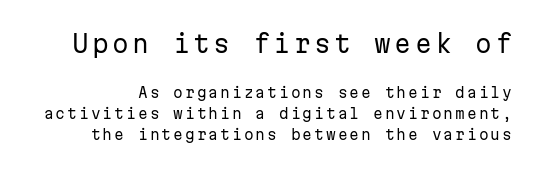
Q: Is the text bold? A: No.
Q: Is the text italic (slanted)? A: No, it is upright.
Q: Is the text underlined? A: No.
Q: Is the spacing between lines tight, normal or loose? A: Normal.
Q: Which block of text is set in a larger size, the first (top) or the second (bottom)? A: The first (top) one.
